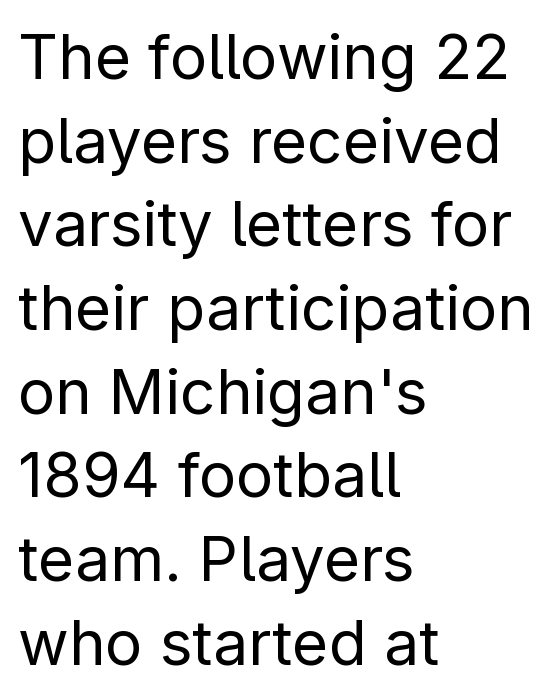
{"serif": "no", "italic": "no", "bold": "no", "weight": "regular", "width": "normal", "stroke_contrast": "low", "x_height": "medium", "monospaced": "no", "underline": "no", "align": "left", "line_spacing": "normal", "line_spacing_ratio": 1.35, "letter_spacing": "normal", "letter_spacing_em": 0.0, "glyph_px": 62}
